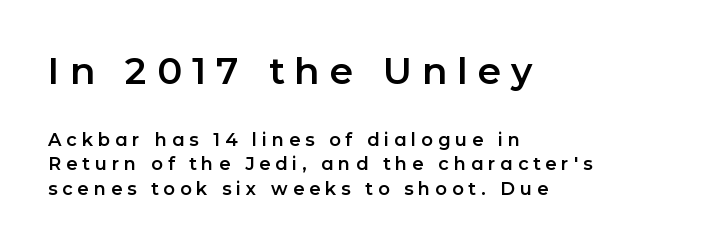
The image shows 37 px sans-serif type, upright; set left-aligned, normal line spacing (1.36x), unusually wide letter spacing (+0.27 em), not underlined; the first (top) block is 2.06x larger; low stroke contrast and a medium x-height.
